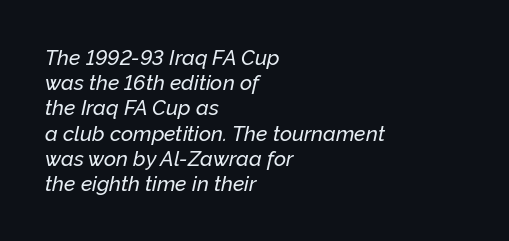
The image shows 21 px text type, italic (leaning right); set left-aligned, line spacing 1.2x, normal letter spacing, not underlined.
